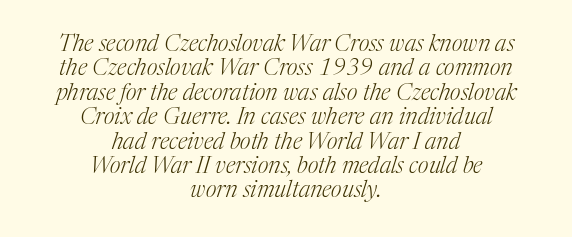
Q: Is the text bold? A: No.
Q: Is the text italic (slanted)? A: Yes, it leans right by about 17 degrees.
Q: Is the text underlined? A: No.
Q: How is the paragraph aligned? A: Centered.
Q: Is the spacing between letters normal or unusually wide? A: Normal.
Q: Is the spacing between lines tight, normal or loose? A: Tight.
